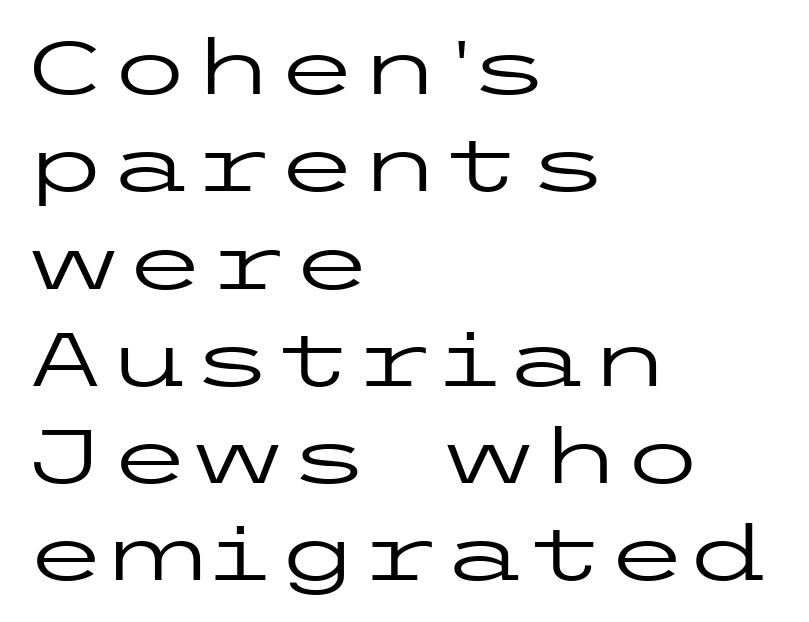
Q: Is the text bold? A: No.
Q: Is the text italic (slanted)? A: No, it is upright.
Q: Is the typeface a serif or a sans-serif typeface? A: Sans-serif.
Q: Is the text underlined? A: No.
Q: How is the paragraph aligned? A: Left-aligned.
Q: Is the spacing between letters normal or unusually wide? A: Normal.
Q: Is the spacing between lines tight, normal or loose? A: Normal.
Q: Width (condensed, normal, or wide)? A: Wide.
Q: Stroke contrast? A: Low.
Q: x-height? A: Medium.
